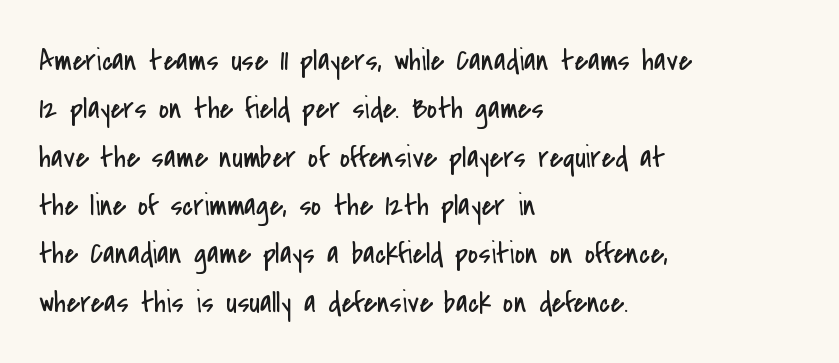
Unlike a traditional serif, this face leaves its strokes unadorned. The font sits on the lighter half of the weight spectrum, regular included. The lettering holds an erect, upright posture throughout. Letter spacing: default.
